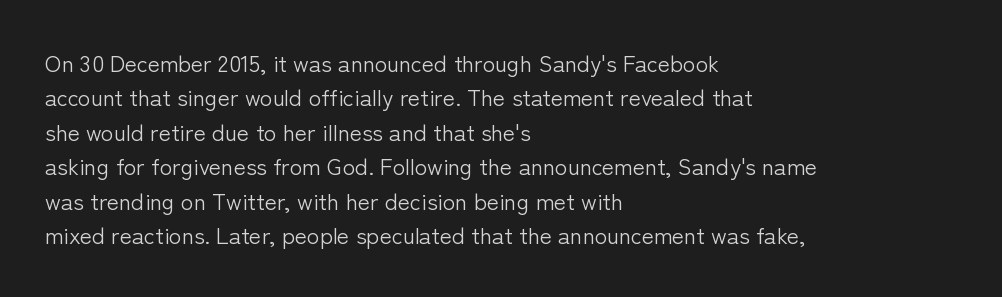
Q: Is the text bold? A: No.
Q: Is the text italic (slanted)? A: No, it is upright.
Q: Is the text underlined? A: No.
Q: How is the paragraph aligned? A: Left-aligned.
Q: Is the spacing between letters normal or unusually wide? A: Normal.
Q: Is the spacing between lines tight, normal or loose? A: Normal.
